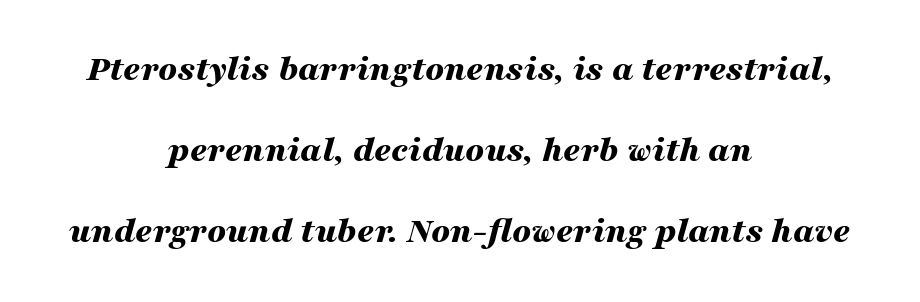
Q: Is the text bold? A: Yes.
Q: Is the text italic (slanted)? A: Yes, it leans right by about 16 degrees.
Q: Is the text underlined? A: No.
Q: How is the paragraph aligned? A: Centered.
Q: Is the spacing between letters normal or unusually wide? A: Normal.
Q: Is the spacing between lines tight, normal or loose? A: Loose.
Q: Width (condensed, normal, or wide)? A: Wide.
Q: Stroke contrast? A: Medium.
Q: x-height? A: Medium.
Q: Monospaced? A: No.
